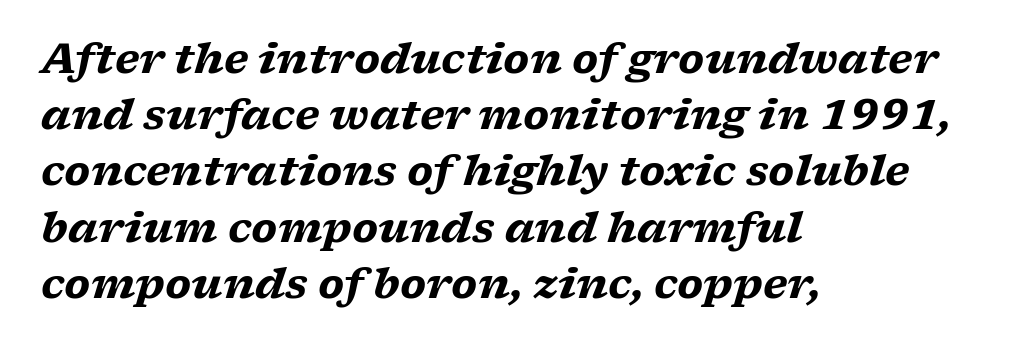
{"serif": "yes", "italic": "yes", "lean": "right", "slant_degrees": 17, "bold": "yes", "weight": "heavy", "width": "wide", "stroke_contrast": "low", "x_height": "medium", "monospaced": "no", "underline": "no", "align": "left", "line_spacing": "normal", "line_spacing_ratio": 1.37, "letter_spacing": "normal", "letter_spacing_em": 0.0, "glyph_px": 41}
